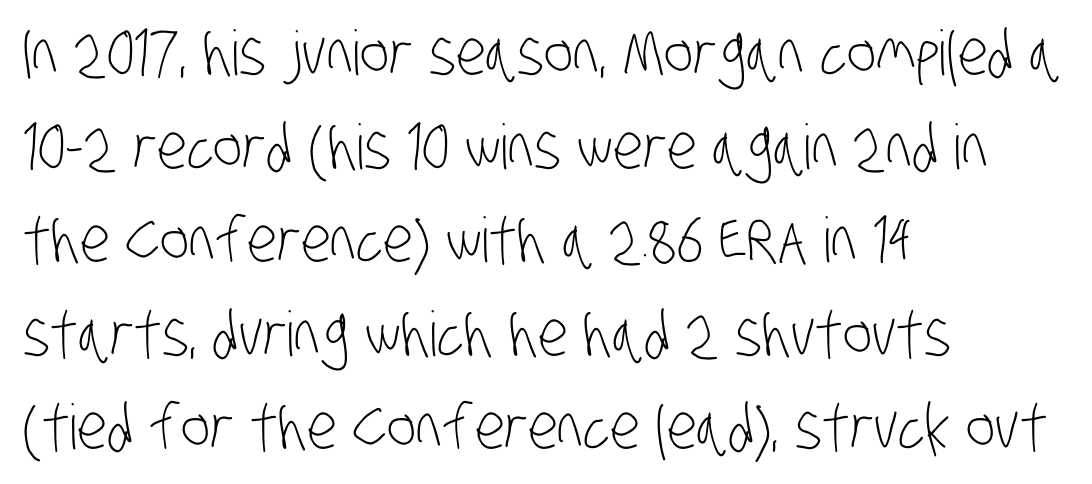
Layout note: lines flush left. Leading: standard. Varying glyph widths throughout — classic text-font behaviour. Unmarked baselines from the first word to the last. This is not heavy type; no bold has been used. These lines keep a tight, regular rhythm from letter to letter.
